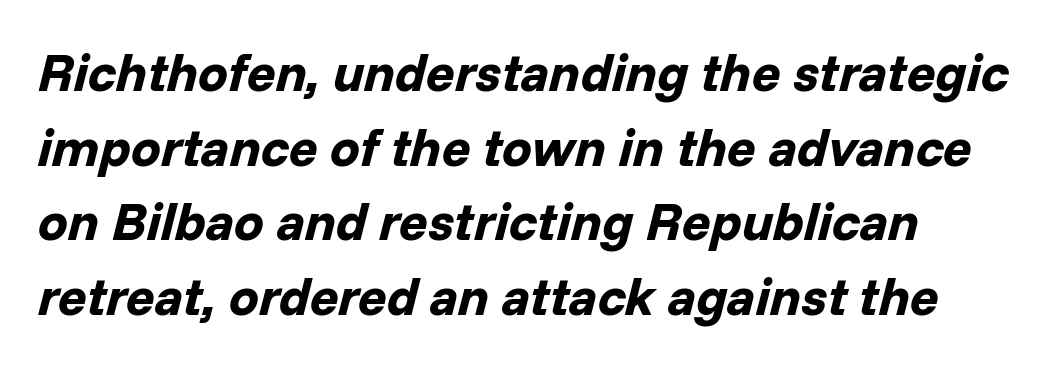
Slant detected: the letters are inclined. How would I describe the line gaps? Plain and ordinary. The horizontal fit of the characters is conventional and even. Typesetter's note: full bold, strokes at maximum text heaviness.
